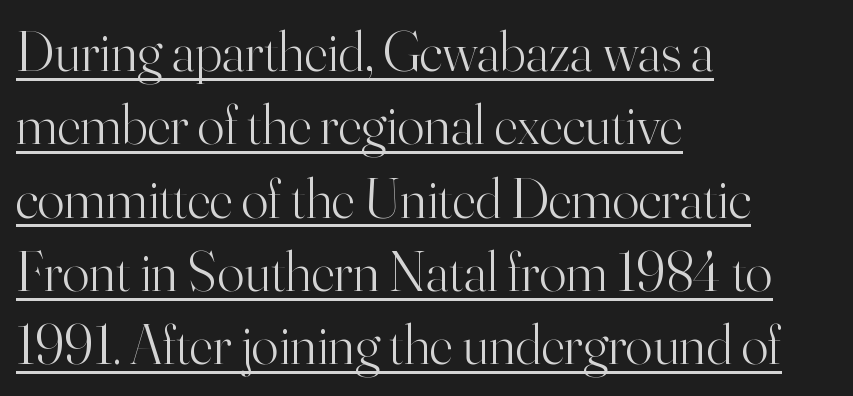
{"serif": "yes", "italic": "no", "bold": "no", "weight": "light", "width": "normal", "stroke_contrast": "high", "x_height": "small", "monospaced": "no", "underline": "yes", "align": "left", "line_spacing": "normal", "line_spacing_ratio": 1.31, "letter_spacing": "normal", "letter_spacing_em": 0.0, "glyph_px": 56}
